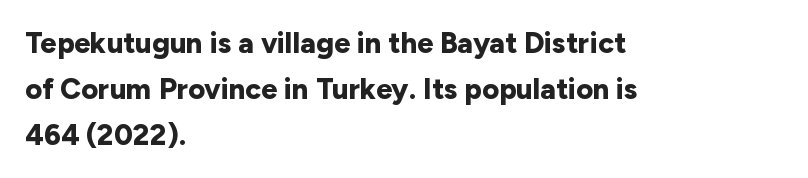
Horizontally, the lines are justified to the leading edge only. No feet cap the strokes, marking this as sans-serif type. Does the weight exceed regular? Yes, all the way to bold. No extra tracking has been applied to these lines. Clear beneath every line of the passage.
